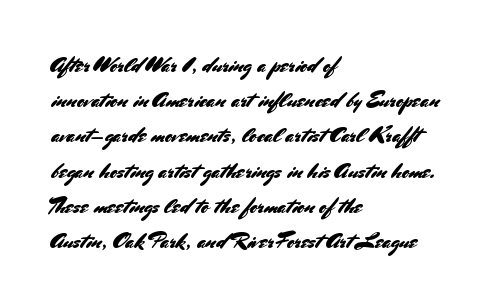
Q: Is the text italic (slanted)? A: Yes.
Q: Is the text underlined? A: No.
Q: How is the paragraph aligned? A: Left-aligned.
Q: Is the spacing between letters normal or unusually wide? A: Normal.
Q: Is the spacing between lines tight, normal or loose? A: Normal.
